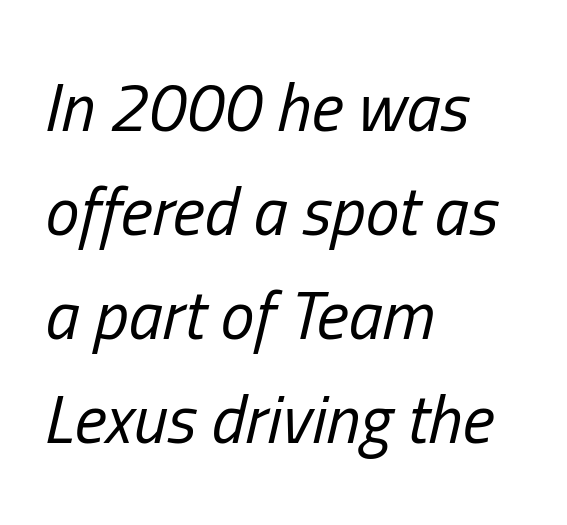
If you drew a ruler down the left edge, every line would touch it. The specimen reads as italic at a glance. Leading: standard. Quick note: underline off. Do the characters align in a grid? No, the font is proportional.
